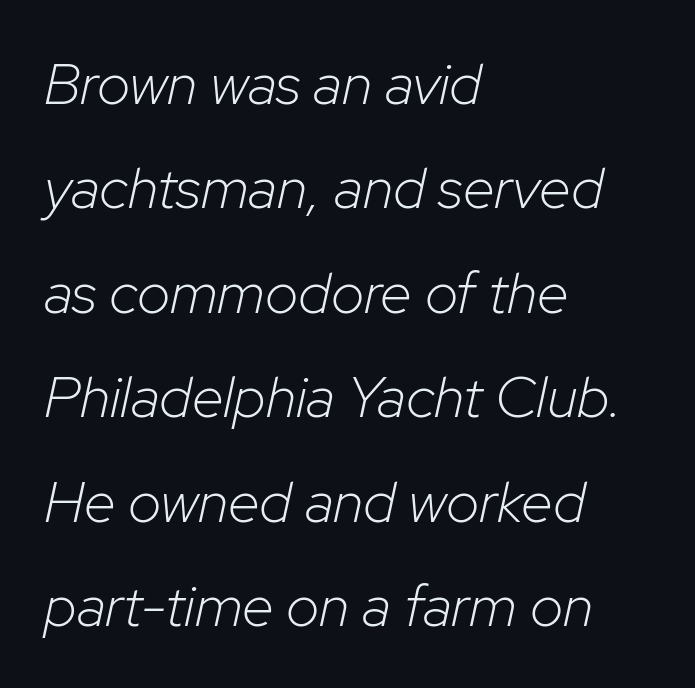
{"italic": "yes", "lean": "right", "slant_degrees": 12, "bold": "no", "weight": "light", "width": "normal", "stroke_contrast": "low", "x_height": "medium", "monospaced": "no", "underline": "no", "align": "left", "line_spacing_ratio": 1.8, "letter_spacing": "normal", "letter_spacing_em": 0.0, "glyph_px": 58}
